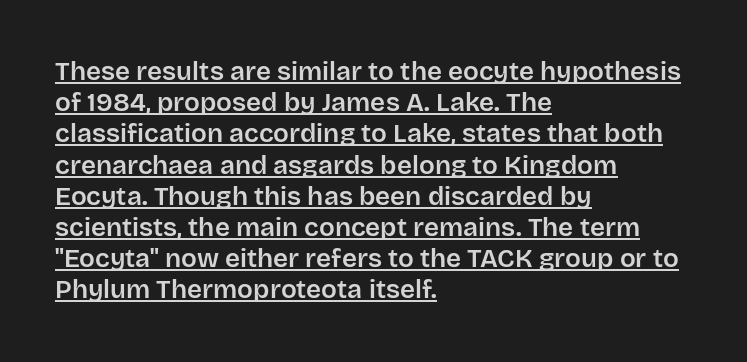
The lines are quadded left. The lettering is marked with a stroke running underneath it. The gaps between neighbouring characters are ordinary and unremarkable. Posture: vertical.
